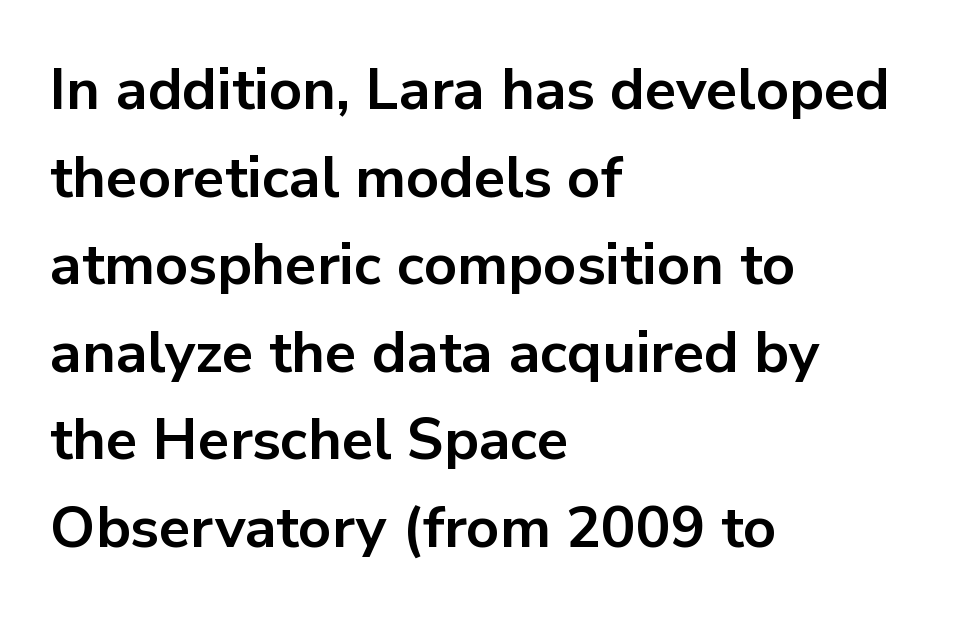
{"serif": "no", "italic": "no", "bold": "yes", "weight": "bold", "width": "normal", "stroke_contrast": "low", "x_height": "medium", "monospaced": "no", "underline": "no", "align": "left", "line_spacing": "normal", "line_spacing_ratio": 1.51, "letter_spacing": "normal", "letter_spacing_em": 0.0, "glyph_px": 58}
